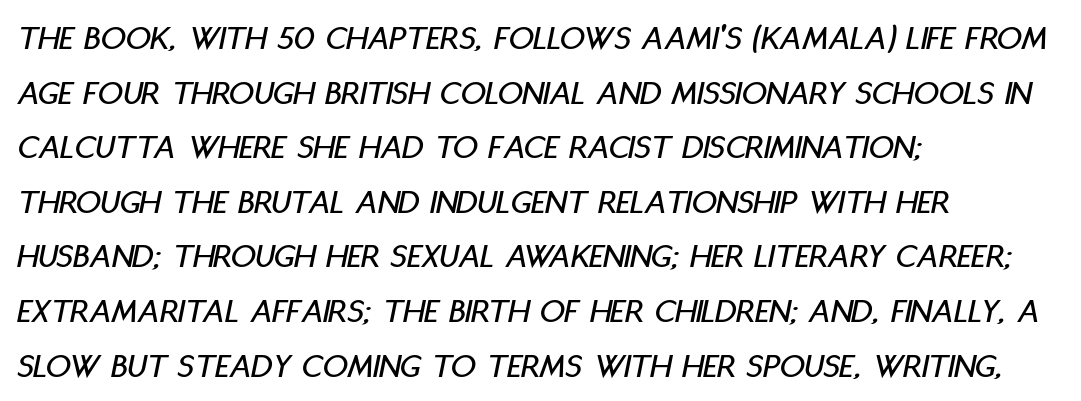
The image shows 35 px condensed type, italic (leaning right); set left-aligned, normal line spacing (1.56x), normal letter spacing, not underlined; low stroke contrast and a large x-height.
